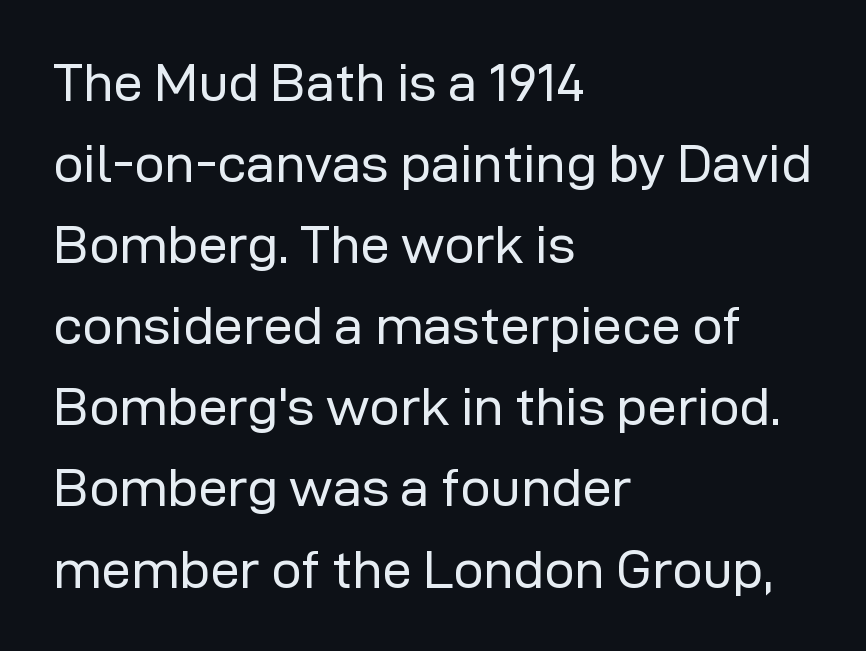
{"serif": "no", "italic": "no", "bold": "no", "weight": "regular", "width": "normal", "stroke_contrast": "low", "x_height": "medium", "monospaced": "no", "underline": "no", "align": "left", "line_spacing": "normal", "line_spacing_ratio": 1.53, "letter_spacing": "normal", "letter_spacing_em": 0.0, "glyph_px": 53}
